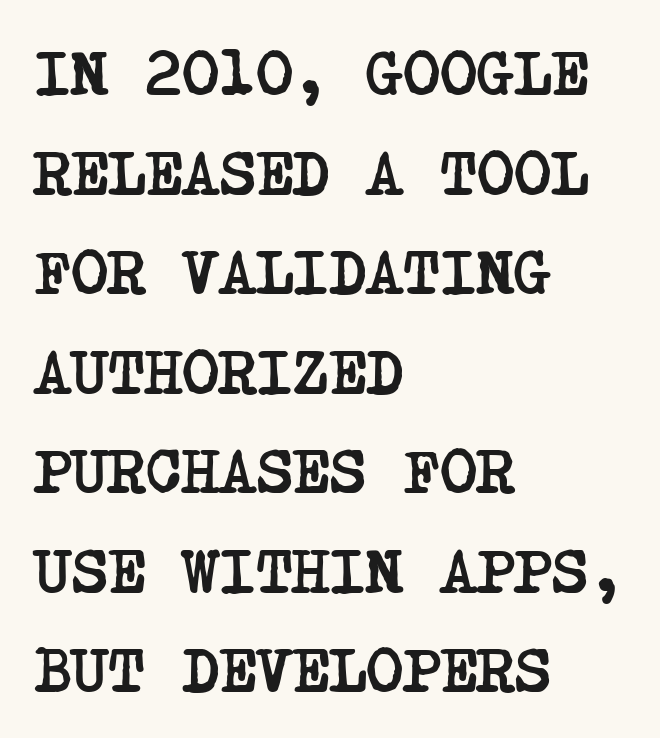
The line-height multiplier appears to be the usual default. Compared with typical body copy, the letter spacing here is the same. Weight: bold. A typesetter would label this face a serif. Descenders hang freely into open space.
